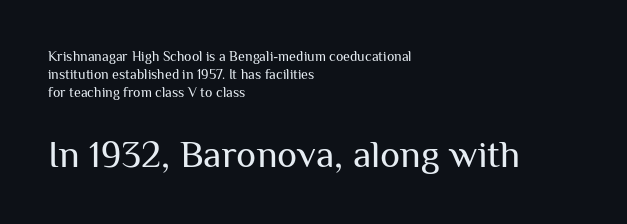
Q: Is the text bold? A: No.
Q: Is the text italic (slanted)? A: No, it is upright.
Q: Is the typeface a serif or a sans-serif typeface? A: Sans-serif.
Q: Is the text underlined? A: No.
Q: How is the paragraph aligned? A: Left-aligned.
Q: Is the spacing between letters normal or unusually wide? A: Normal.
Q: Is the spacing between lines tight, normal or loose? A: Normal.
Q: Which block of text is set in a larger size, the first (top) or the second (bottom)? A: The second (bottom) one.
Q: Width (condensed, normal, or wide)? A: Normal.
Q: Stroke contrast? A: Medium.
Q: x-height? A: Medium.
Q: Monospaced? A: No.
